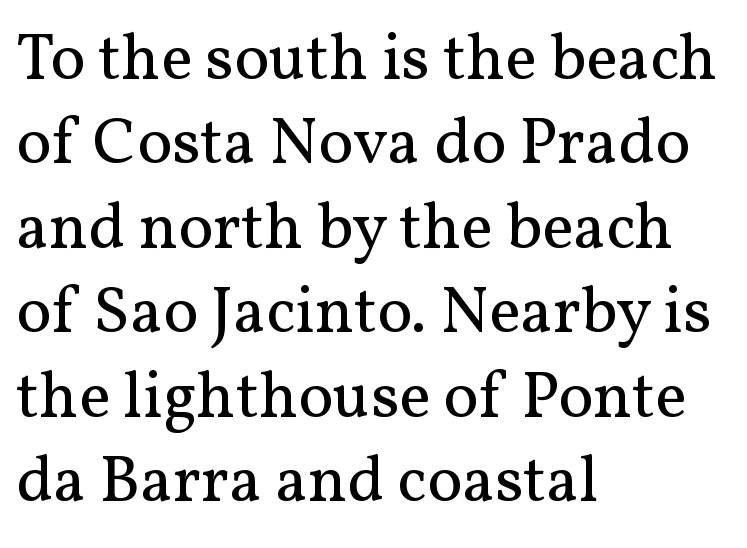
{"serif": "yes", "italic": "no", "bold": "no", "weight": "regular", "width": "normal", "stroke_contrast": "medium", "x_height": "medium", "monospaced": "no", "underline": "no", "align": "left", "line_spacing": "normal", "line_spacing_ratio": 1.28, "letter_spacing": "normal", "letter_spacing_em": 0.0, "glyph_px": 66}
